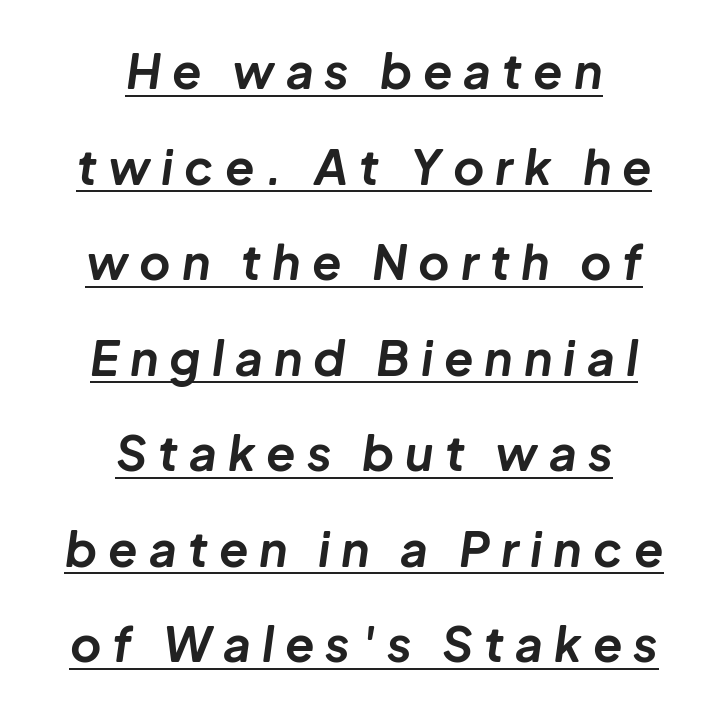
The image shows 48 px bold type, italic (leaning right); set centered, loose line spacing (1.99x), unusually wide letter spacing (+0.23 em), underlined; low stroke contrast and a medium x-height.
